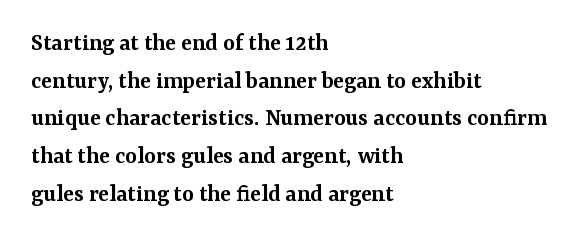
The image shows 25 px text type, upright; set left-aligned, normal line spacing (1.51x), normal letter spacing, not underlined.
